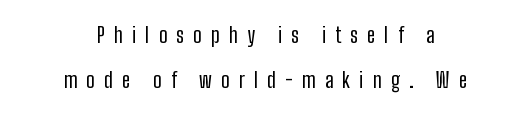
Q: Is the text bold? A: No.
Q: Is the text italic (slanted)? A: No, it is upright.
Q: Is the text underlined? A: No.
Q: How is the paragraph aligned? A: Centered.
Q: Is the spacing between letters normal or unusually wide? A: Unusually wide.
Q: Is the spacing between lines tight, normal or loose? A: Loose.
